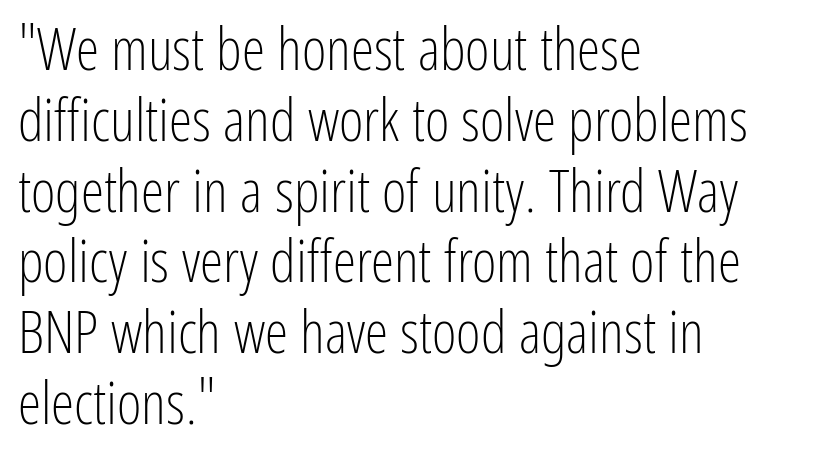
Q: Is the text bold? A: No.
Q: Is the text italic (slanted)? A: No, it is upright.
Q: Is the typeface a serif or a sans-serif typeface? A: Sans-serif.
Q: Is the text underlined? A: No.
Q: How is the paragraph aligned? A: Left-aligned.
Q: Is the spacing between letters normal or unusually wide? A: Normal.
Q: Width (condensed, normal, or wide)? A: Condensed.
Q: Stroke contrast? A: Low.
Q: x-height? A: Medium.
Q: Monospaced? A: No.
